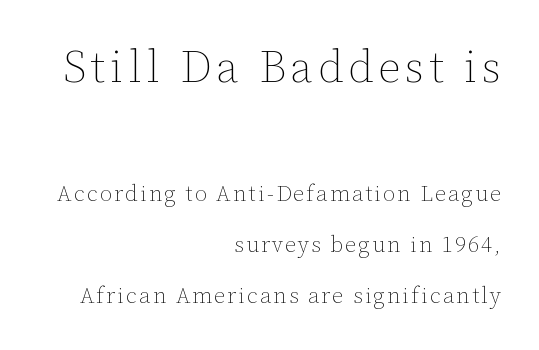
{"italic": "no", "bold": "no", "weight": "thin", "width": "normal", "stroke_contrast": "low", "x_height": "medium", "monospaced": "no", "underline": "no", "align": "right", "line_spacing": "loose", "line_spacing_ratio": 2.33, "larger_block": "first", "size_ratio": 2.05, "glyph_px": 45}
